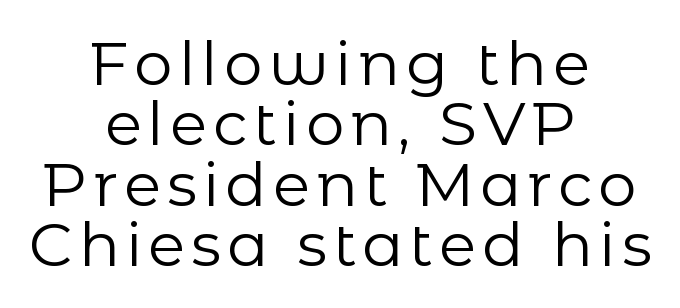
{"serif": "no", "italic": "no", "bold": "no", "weight": "regular", "width": "normal", "stroke_contrast": "low", "x_height": "medium", "monospaced": "no", "underline": "no", "align": "center", "line_spacing": "tight", "line_spacing_ratio": 0.99, "glyph_px": 61}
